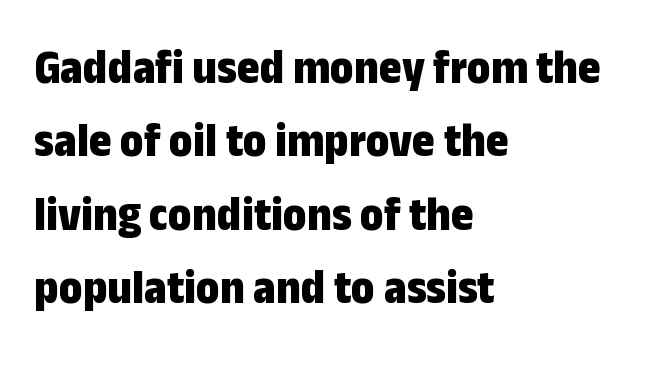
{"serif": "no", "italic": "no", "bold": "yes", "weight": "bold", "width": "condensed", "stroke_contrast": "low", "x_height": "medium", "monospaced": "no", "underline": "no", "align": "left", "line_spacing": "normal", "line_spacing_ratio": 1.5, "letter_spacing": "normal", "letter_spacing_em": 0.0, "glyph_px": 49}
